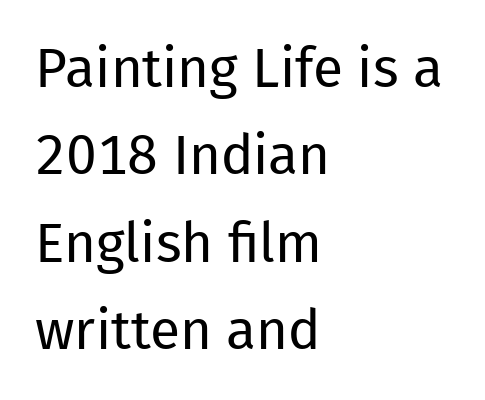
A classic flush-left, rag-right setting is used for this passage. You could not count columns in this text — the font is proportionally spaced. Compared with typical body copy, the letter spacing here is the same. Words float on clear page, feet unadorned.
